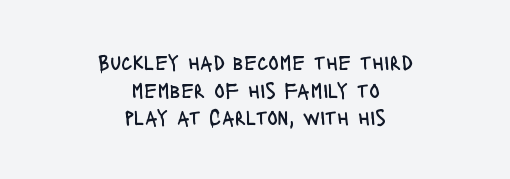
Q: Is the text bold? A: No.
Q: Is the text italic (slanted)? A: No, it is upright.
Q: Is the text underlined? A: No.
Q: How is the paragraph aligned? A: Centered.
Q: Is the spacing between letters normal or unusually wide? A: Normal.
Q: Is the spacing between lines tight, normal or loose? A: Normal.
